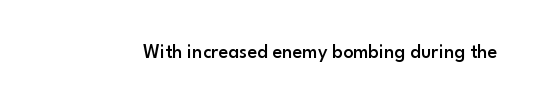
The image shows 20 px text type, upright; set normal letter spacing, not underlined.
